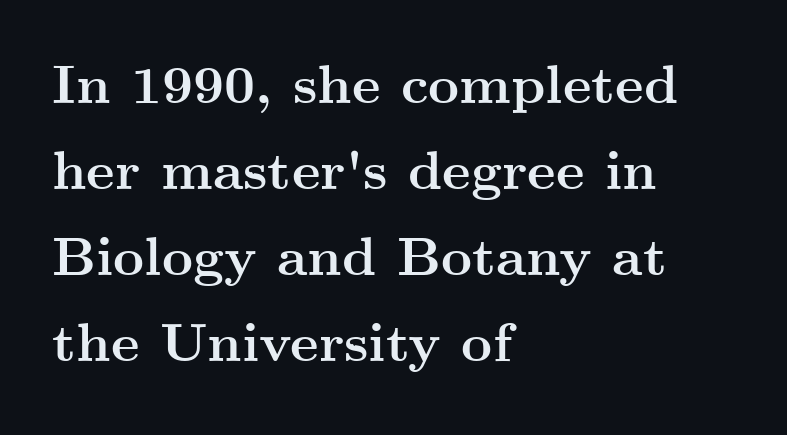
Q: Is the text bold? A: Yes.
Q: Is the text italic (slanted)? A: No, it is upright.
Q: Is the typeface a serif or a sans-serif typeface? A: Serif.
Q: Is the text underlined? A: No.
Q: How is the paragraph aligned? A: Left-aligned.
Q: Is the spacing between letters normal or unusually wide? A: Normal.
Q: Is the spacing between lines tight, normal or loose? A: Normal.
Q: Width (condensed, normal, or wide)? A: Wide.
Q: Stroke contrast? A: Medium.
Q: x-height? A: Small.
Q: Monospaced? A: No.
